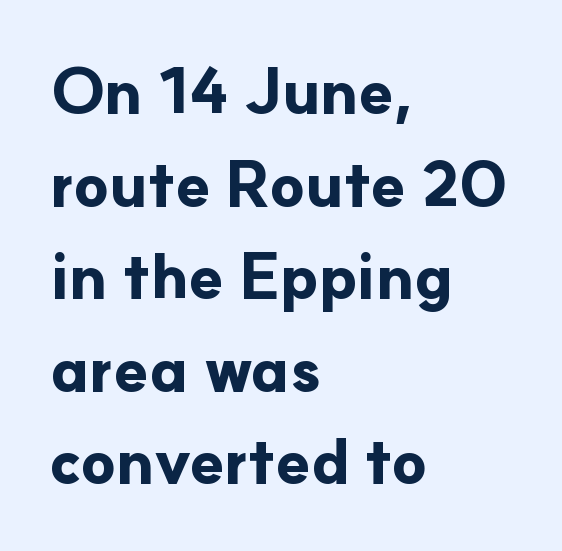
Q: Is the text bold? A: Yes.
Q: Is the text italic (slanted)? A: No, it is upright.
Q: Is the typeface a serif or a sans-serif typeface? A: Sans-serif.
Q: Is the text underlined? A: No.
Q: How is the paragraph aligned? A: Left-aligned.
Q: Is the spacing between letters normal or unusually wide? A: Normal.
Q: Is the spacing between lines tight, normal or loose? A: Normal.
Q: Width (condensed, normal, or wide)? A: Normal.
Q: Stroke contrast? A: Low.
Q: x-height? A: Small.
Q: Monospaced? A: No.
